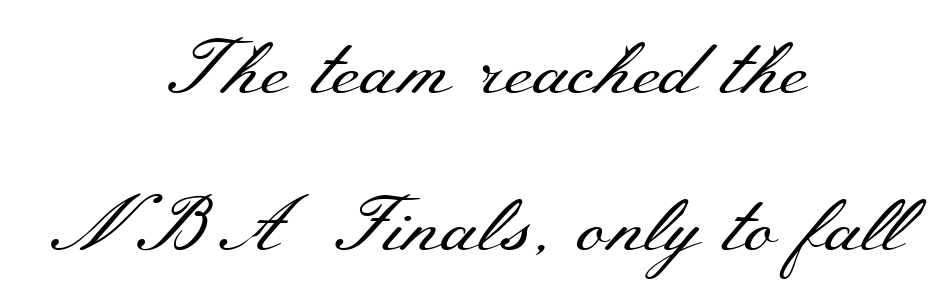
Q: Is the text bold? A: No.
Q: Is the text italic (slanted)? A: Yes.
Q: Is the typeface a serif or a sans-serif typeface? A: Serif.
Q: Is the text underlined? A: No.
Q: How is the paragraph aligned? A: Centered.
Q: Is the spacing between letters normal or unusually wide? A: Normal.
Q: Is the spacing between lines tight, normal or loose? A: Loose.
Q: Width (condensed, normal, or wide)? A: Wide.
Q: Stroke contrast? A: Medium.
Q: x-height? A: Small.
Q: Monospaced? A: No.
